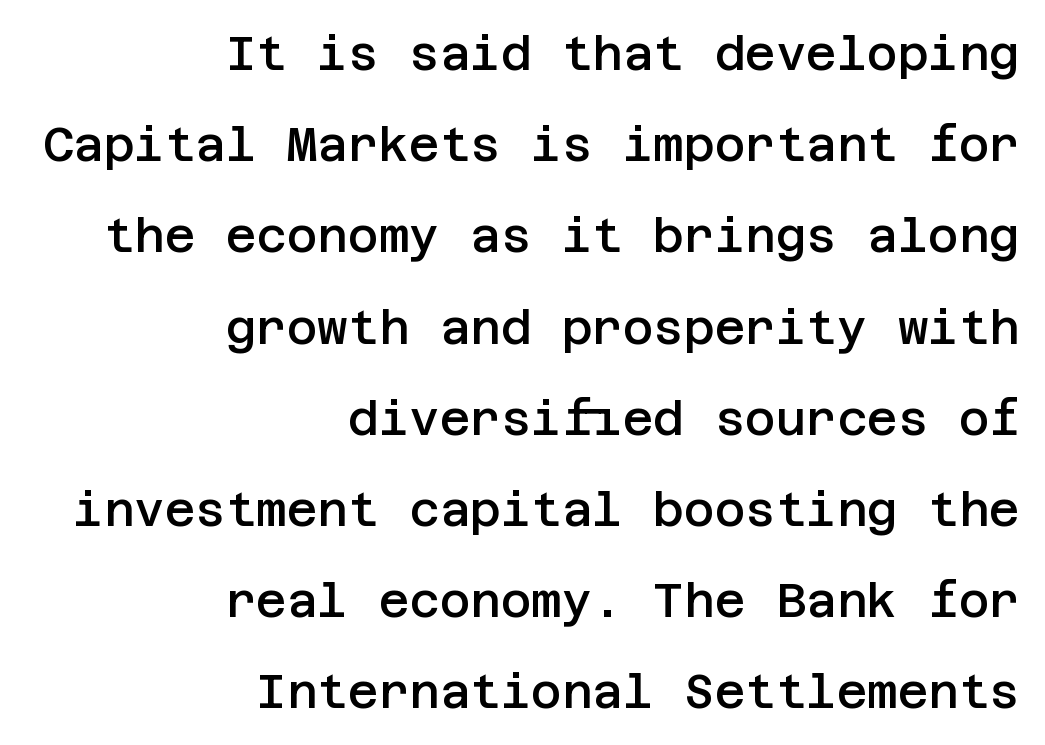
Q: Is the text bold? A: Semi-bold.
Q: Is the text italic (slanted)? A: No, it is upright.
Q: Is the typeface a serif or a sans-serif typeface? A: Sans-serif.
Q: Is the text underlined? A: No.
Q: How is the paragraph aligned? A: Right-aligned.
Q: Is the spacing between letters normal or unusually wide? A: Normal.
Q: Is the spacing between lines tight, normal or loose? A: Loose.
Q: Width (condensed, normal, or wide)? A: Normal.
Q: Stroke contrast? A: Low.
Q: x-height? A: Large.
